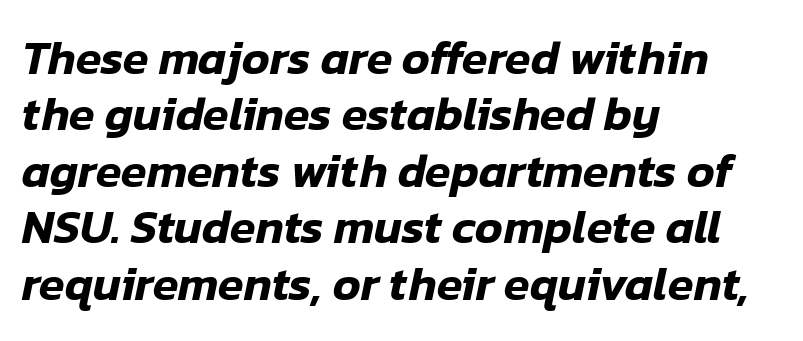
The image shows 47 px text type, italic (leaning right); set left-aligned, line spacing 1.2x, normal letter spacing, not underlined; low stroke contrast and a medium x-height.
